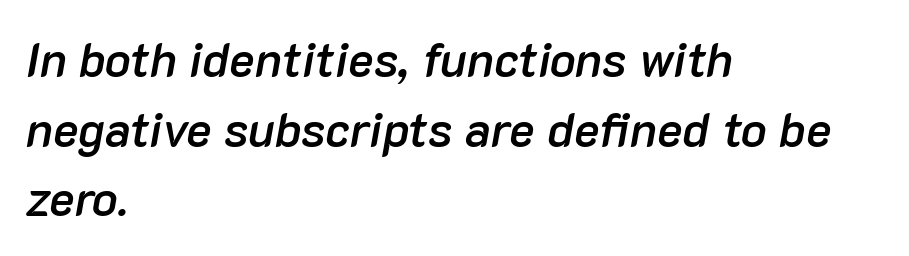
{"italic": "yes", "lean": "right", "slant_degrees": 10, "bold": "semi", "weight": "semibold", "width": "normal", "stroke_contrast": "low", "x_height": "medium", "monospaced": "no", "underline": "no", "align": "left", "line_spacing": "normal", "line_spacing_ratio": 1.45, "letter_spacing": "normal", "letter_spacing_em": 0.0, "glyph_px": 48}
